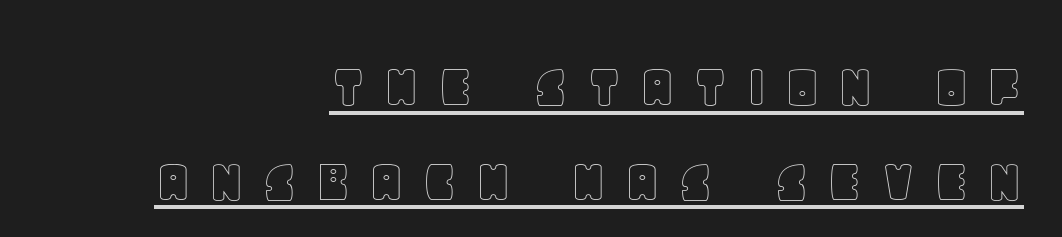
{"italic": "no", "width": "normal", "x_height": "large", "monospaced": "no", "underline": "yes", "align": "right", "line_spacing": "normal", "line_spacing_ratio": 1.48, "letter_spacing": "wide", "letter_spacing_em": 0.26, "glyph_px": 64}
